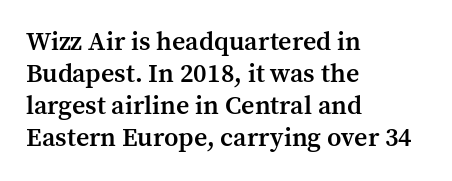
Q: Is the text bold? A: Semi-bold.
Q: Is the text italic (slanted)? A: No, it is upright.
Q: Is the text underlined? A: No.
Q: How is the paragraph aligned? A: Left-aligned.
Q: Is the spacing between letters normal or unusually wide? A: Normal.
